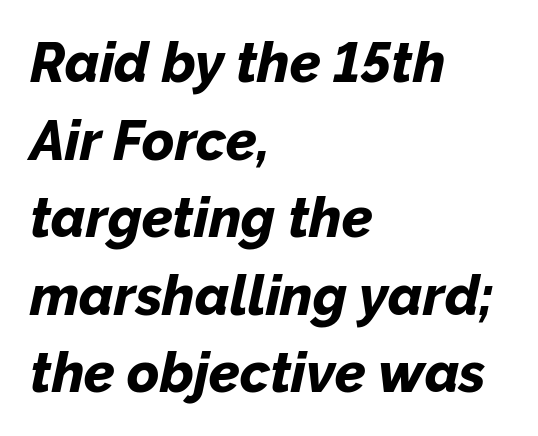
{"italic": "yes", "lean": "right", "slant_degrees": 12, "bold": "yes", "weight": "bold", "width": "normal", "stroke_contrast": "low", "x_height": "medium", "monospaced": "no", "underline": "no", "align": "left", "line_spacing": "normal", "line_spacing_ratio": 1.41, "letter_spacing": "normal", "letter_spacing_em": 0.0, "glyph_px": 55}
